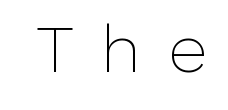
Q: Is the text bold? A: No.
Q: Is the text italic (slanted)? A: No, it is upright.
Q: Is the typeface a serif or a sans-serif typeface? A: Sans-serif.
Q: Is the text underlined? A: No.
Q: Is the spacing between letters normal or unusually wide? A: Unusually wide.
Q: Width (condensed, normal, or wide)? A: Normal.
Q: Stroke contrast? A: Low.
Q: x-height? A: Medium.
Q: Monospaced? A: No.
